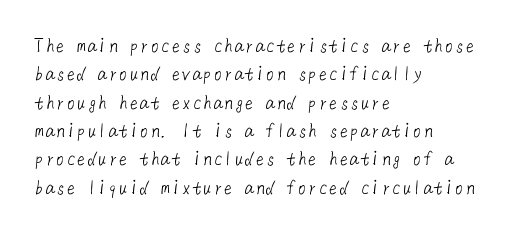
Q: Is the text bold? A: No.
Q: Is the text underlined? A: No.
Q: How is the paragraph aligned? A: Left-aligned.
Q: Is the spacing between letters normal or unusually wide? A: Normal.
Q: Is the spacing between lines tight, normal or loose? A: Normal.
